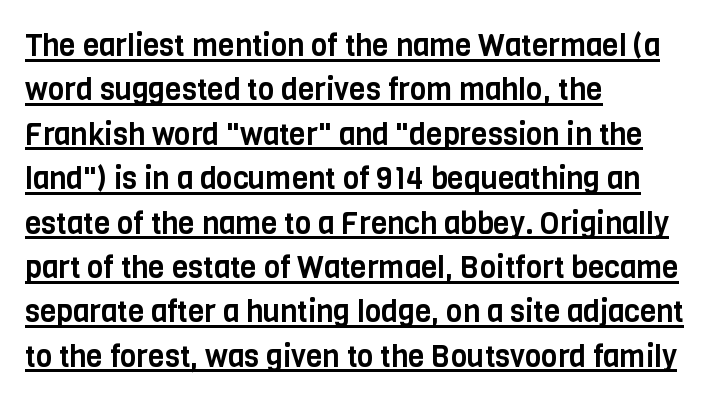
The image shows 30 px condensed sans-serif type, upright; set left-aligned, normal line spacing (1.48x), normal letter spacing, underlined; low stroke contrast and a large x-height.
